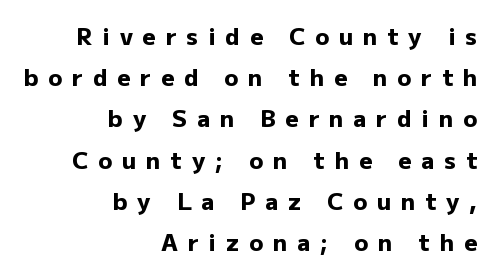
The image shows 23 px bold type, upright; set right-aligned, line spacing 1.79x, unusually wide letter spacing (+0.43 em), not underlined.
